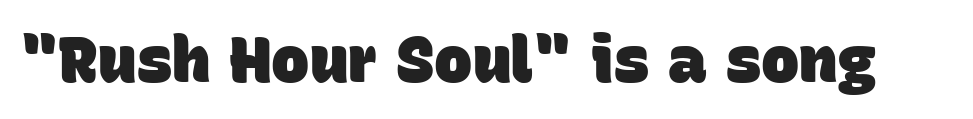
The image shows 64 px heavy sans-serif type; set normal letter spacing, not underlined; low stroke contrast and a large x-height.
